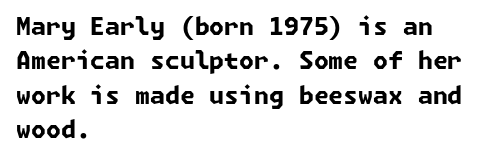
Caption: bold face, heavy strokes. Notice how descenders clear the ascenders below comfortably — that's standard leading. The specimen omits any rule beneath the text block's lines. Words appear dense and cohesive because spacing is normal. Visually the block forms a straight wall on the left and a jagged coastline on the right.
